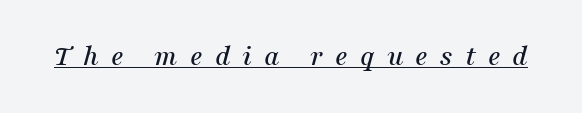
There's an unmistakable incline to the writing here. The designer went with a serif here, giving each stem small feet. This rendering widens character spacing well past its baseline value. Note the varied advance widths — an 'i' is clearly narrower than an 'm'. The typesetter has applied underlining to the passage shown.
